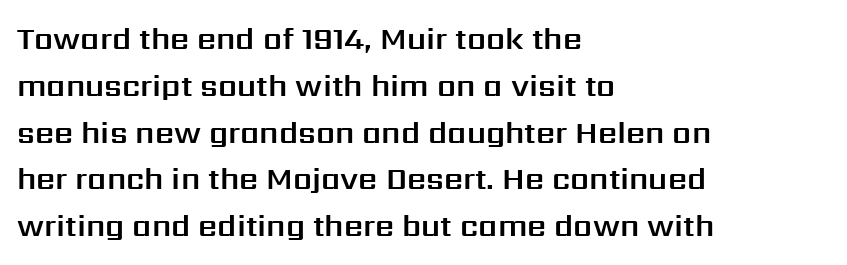
Q: Is the text italic (slanted)? A: No, it is upright.
Q: Is the typeface a serif or a sans-serif typeface? A: Sans-serif.
Q: Is the text underlined? A: No.
Q: How is the paragraph aligned? A: Left-aligned.
Q: Is the spacing between letters normal or unusually wide? A: Normal.
Q: Is the spacing between lines tight, normal or loose? A: Normal.
Q: Width (condensed, normal, or wide)? A: Normal.
Q: Stroke contrast? A: Medium.
Q: x-height? A: Medium.
Q: Monospaced? A: No.
